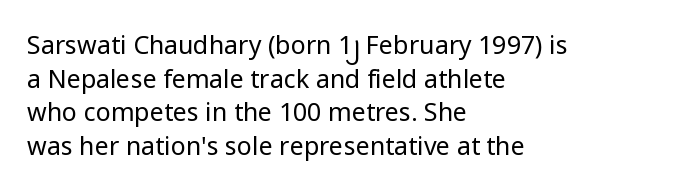
{"italic": "no", "bold": "no", "underline": "no", "align": "left", "line_spacing": "normal", "line_spacing_ratio": 1.35, "letter_spacing": "normal", "letter_spacing_em": 0.0, "glyph_px": 25}
